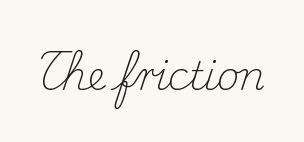
A light-to-regular cut is what we see here. The text was rendered using a seriffed face with decorative stroke endings. Standard letterfit; no display-style spreading of the glyphs. The rendering uses natural spacing where letterforms have individual widths.
